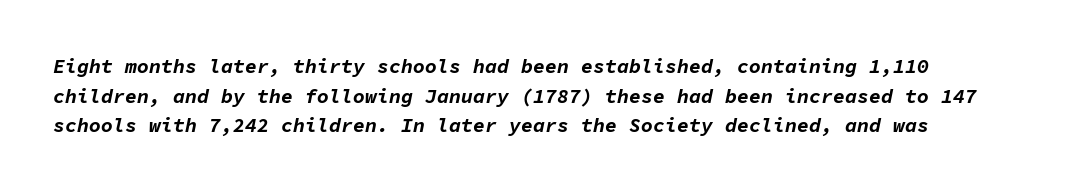
{"italic": "yes", "lean": "right", "slant_degrees": 11, "bold": "yes", "underline": "no", "line_spacing": "normal", "line_spacing_ratio": 1.48, "letter_spacing": "normal", "letter_spacing_em": 0.0, "glyph_px": 20}
